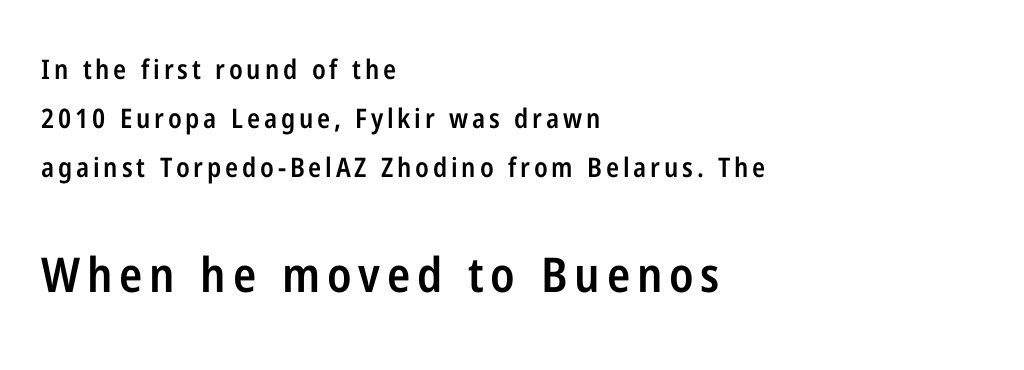
Q: Is the text bold? A: Semi-bold.
Q: Is the text italic (slanted)? A: No, it is upright.
Q: Is the typeface a serif or a sans-serif typeface? A: Sans-serif.
Q: Is the text underlined? A: No.
Q: How is the paragraph aligned? A: Left-aligned.
Q: Which block of text is set in a larger size, the first (top) or the second (bottom)? A: The second (bottom) one.
Q: Width (condensed, normal, or wide)? A: Condensed.
Q: Stroke contrast? A: Low.
Q: x-height? A: Medium.
Q: Monospaced? A: No.
